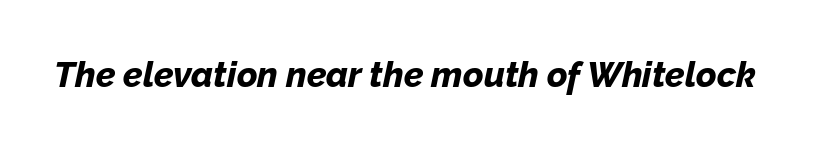
{"italic": "yes", "lean": "right", "slant_degrees": 12, "bold": "yes", "weight": "bold", "width": "normal", "stroke_contrast": "low", "x_height": "medium", "monospaced": "no", "underline": "no", "letter_spacing": "normal", "letter_spacing_em": 0.0, "glyph_px": 35}
